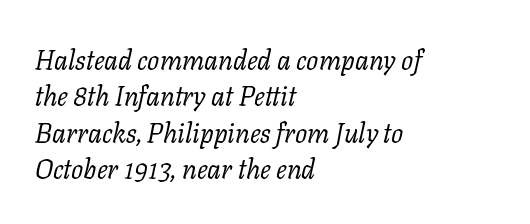
Q: Is the text bold? A: No.
Q: Is the text italic (slanted)? A: Yes, it leans right by about 11 degrees.
Q: Is the text underlined? A: No.
Q: How is the paragraph aligned? A: Left-aligned.
Q: Is the spacing between letters normal or unusually wide? A: Normal.
Q: Is the spacing between lines tight, normal or loose? A: Normal.
